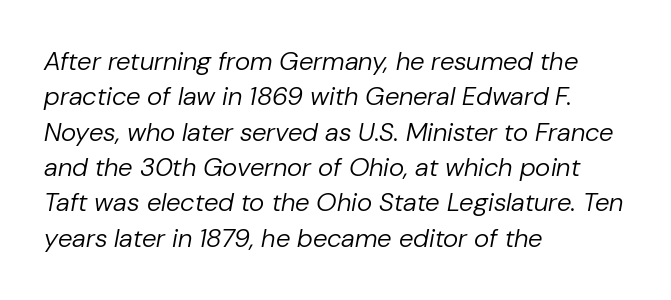
Rows of type keep a routine distance in the vertical direction. Reading down the block, your eye returns to a fixed left position each line. You can tell it's italic because the verticals aren't actually vertical. Underlining? Definitely not there. The face used here is rendered with its standard letterfit.
